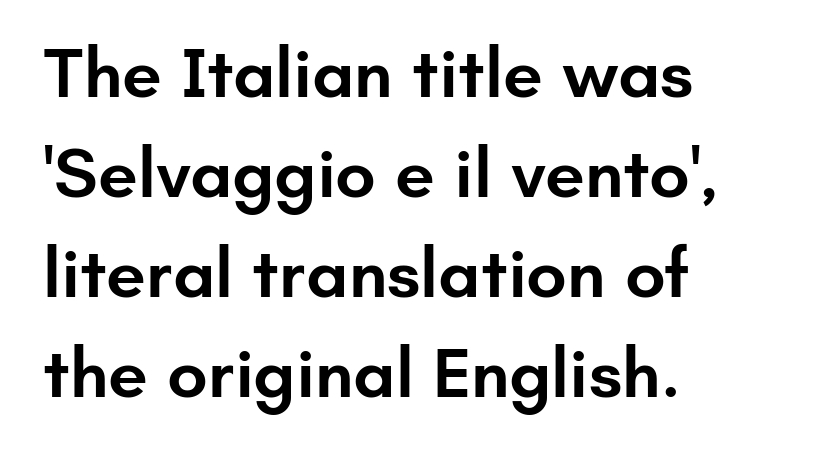
The image shows 71 px semibold sans-serif type, upright; set left-aligned, normal line spacing (1.41x), normal letter spacing, not underlined; low stroke contrast and a small x-height.
